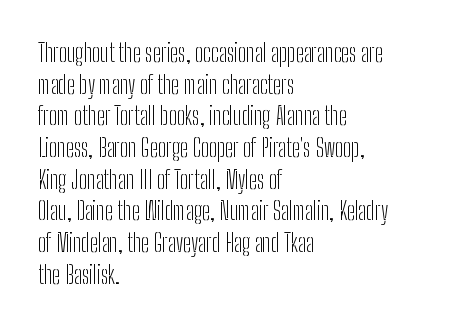
Leftover space on each line is placed entirely after the last word. The typesetting does not lean heavy: it is not bold. Honestly, the letter spacing is just normal — you wouldn't notice it. Underline: absent. If you drew a line through each stem, it would be perfectly vertical.
